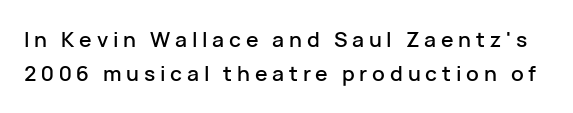
The image shows 21 px text type, upright; set normal line spacing (1.63x), unusually wide letter spacing (+0.23 em), not underlined.
